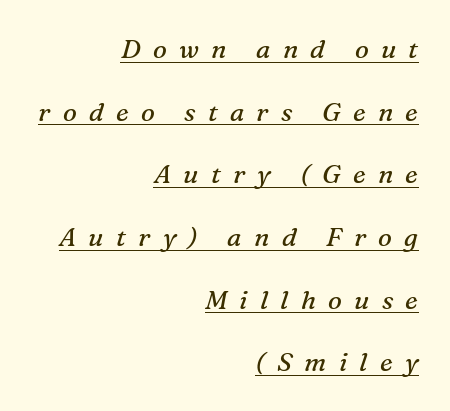
The glyphs look as if they've been sheared to an angle. This rendering uses right alignment, leaving the left contour irregular. Glance below the letters and you will spot a drawn line. The type is letterspaced generously, with wide tracking. The font sits on the lighter half of the weight spectrum, regular included. The lines are spread far apart with generous leading.
